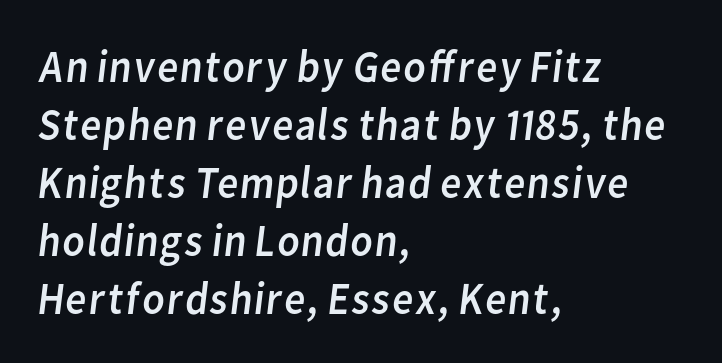
Q: Is the text bold? A: No.
Q: Is the typeface a serif or a sans-serif typeface? A: Sans-serif.
Q: Is the text underlined? A: No.
Q: How is the paragraph aligned? A: Left-aligned.
Q: Is the spacing between letters normal or unusually wide? A: Normal.
Q: Is the spacing between lines tight, normal or loose? A: Normal.
Q: Width (condensed, normal, or wide)? A: Normal.
Q: Stroke contrast? A: Low.
Q: x-height? A: Medium.
Q: Monospaced? A: No.
